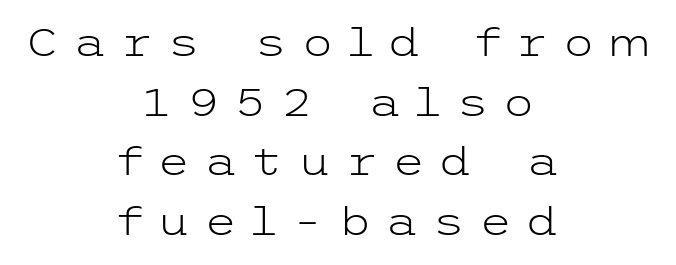
Is this a sans? Yes — the strokes have no serifs. In terms of leading, this rendering sits right in the middle. Heaviness? Minimal to ordinary, like unemphasized prose. The specimen reads as upright at a glance. Notice how the passage keeps no hard edge, just a central spine. This rendering features lettering with no underline.
